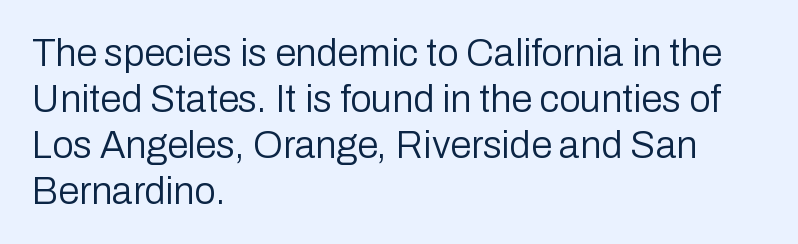
Q: Is the text bold? A: No.
Q: Is the text italic (slanted)? A: No, it is upright.
Q: Is the typeface a serif or a sans-serif typeface? A: Sans-serif.
Q: Is the text underlined? A: No.
Q: How is the paragraph aligned? A: Left-aligned.
Q: Is the spacing between letters normal or unusually wide? A: Normal.
Q: Width (condensed, normal, or wide)? A: Normal.
Q: Stroke contrast? A: Low.
Q: x-height? A: Medium.
Q: Monospaced? A: No.
